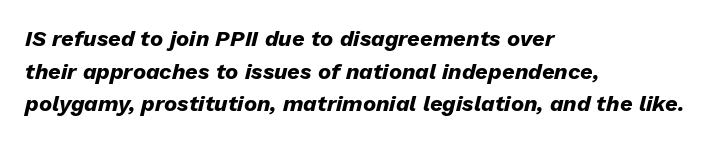
The face used here has the dense, thick strokes of a bold. Default kerning and tracking; the words read as compact shapes. The whole block is typeset with a tilt. The block of text has a typical density, with ordinary space between rows.
